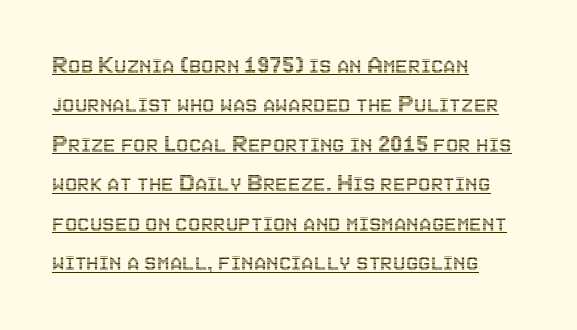
Q: Is the text italic (slanted)? A: No, it is upright.
Q: Is the text underlined? A: Yes.
Q: How is the paragraph aligned? A: Left-aligned.
Q: Is the spacing between letters normal or unusually wide? A: Normal.
Q: Is the spacing between lines tight, normal or loose? A: Normal.
Q: Width (condensed, normal, or wide)? A: Condensed.
Q: x-height? A: Large.
Q: Monospaced? A: No.
